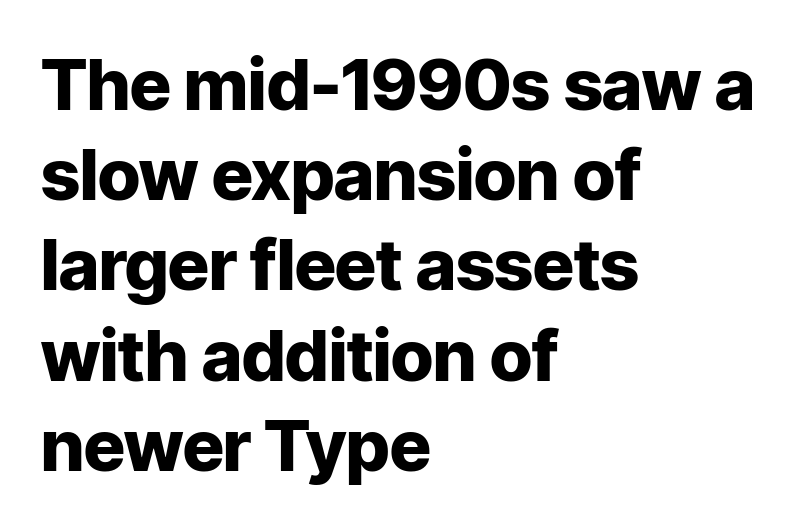
Q: Is the text bold? A: Yes.
Q: Is the text italic (slanted)? A: No, it is upright.
Q: Is the typeface a serif or a sans-serif typeface? A: Sans-serif.
Q: Is the text underlined? A: No.
Q: How is the paragraph aligned? A: Left-aligned.
Q: Is the spacing between letters normal or unusually wide? A: Normal.
Q: Is the spacing between lines tight, normal or loose? A: Normal.
Q: Width (condensed, normal, or wide)? A: Normal.
Q: Stroke contrast? A: Low.
Q: x-height? A: Medium.
Q: Monospaced? A: No.
